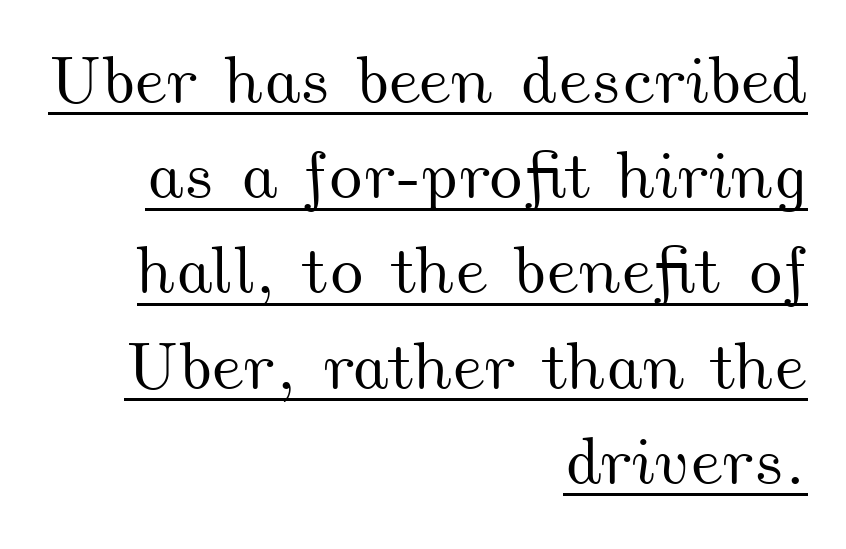
The image shows 68 px wide type; set right-aligned, normal line spacing (1.4x), normal letter spacing, underlined; medium stroke contrast and a small x-height.
